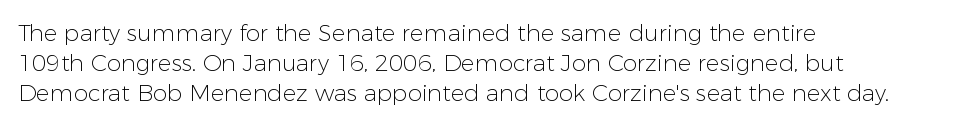
The image shows 23 px text type, upright; set left-aligned, normal line spacing (1.3x), normal letter spacing, not underlined.
